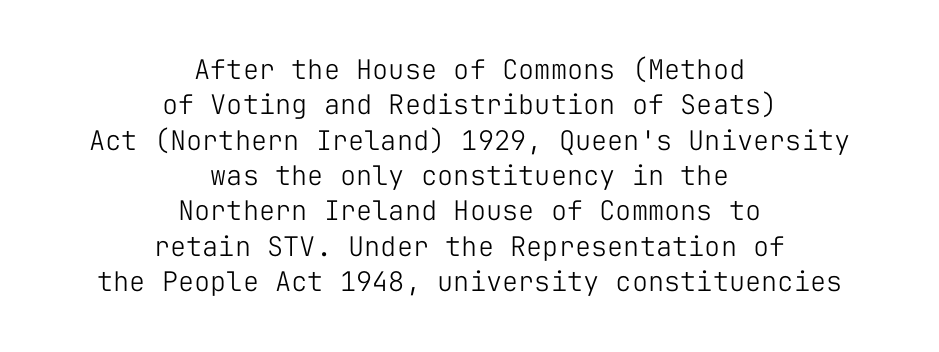
Q: Is the text bold? A: No.
Q: Is the text italic (slanted)? A: No, it is upright.
Q: Is the text underlined? A: No.
Q: How is the paragraph aligned? A: Centered.
Q: Is the spacing between letters normal or unusually wide? A: Normal.
Q: Is the spacing between lines tight, normal or loose? A: Normal.
